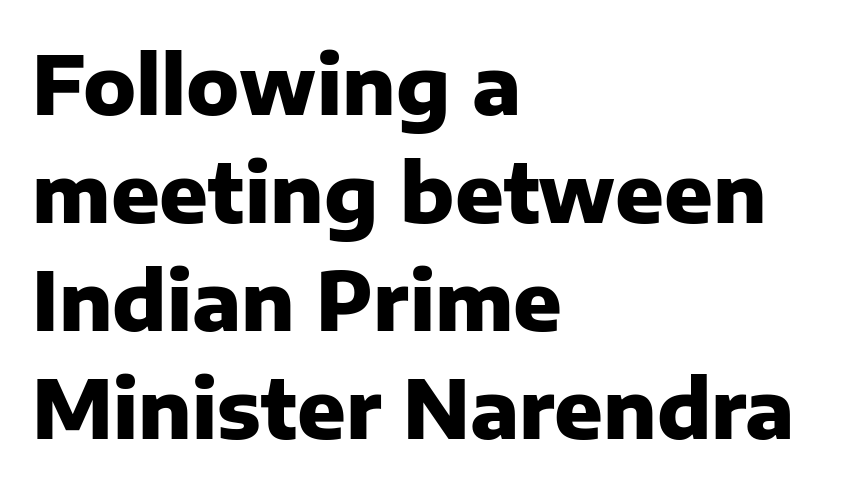
Q: Is the text bold? A: Yes.
Q: Is the text italic (slanted)? A: No, it is upright.
Q: Is the typeface a serif or a sans-serif typeface? A: Sans-serif.
Q: Is the text underlined? A: No.
Q: How is the paragraph aligned? A: Left-aligned.
Q: Is the spacing between letters normal or unusually wide? A: Normal.
Q: Is the spacing between lines tight, normal or loose? A: Normal.
Q: Width (condensed, normal, or wide)? A: Normal.
Q: Stroke contrast? A: Low.
Q: x-height? A: Medium.
Q: Monospaced? A: No.
